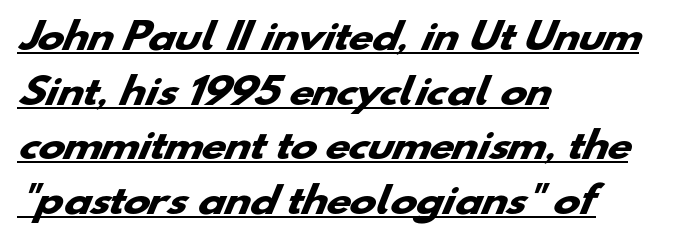
The image shows 36 px heavy, wide sans-serif type; set left-aligned, normal line spacing (1.52x), normal letter spacing, underlined; low stroke contrast and a small x-height.
